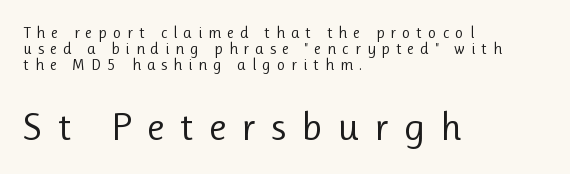
Q: Is the text bold? A: No.
Q: Is the text italic (slanted)? A: No, it is upright.
Q: Is the typeface a serif or a sans-serif typeface? A: Sans-serif.
Q: Is the text underlined? A: No.
Q: How is the paragraph aligned? A: Left-aligned.
Q: Is the spacing between letters normal or unusually wide? A: Unusually wide.
Q: Is the spacing between lines tight, normal or loose? A: Tight.
Q: Which block of text is set in a larger size, the first (top) or the second (bottom)? A: The second (bottom) one.
Q: Width (condensed, normal, or wide)? A: Normal.
Q: Stroke contrast? A: Low.
Q: x-height? A: Medium.
Q: Monospaced? A: No.
